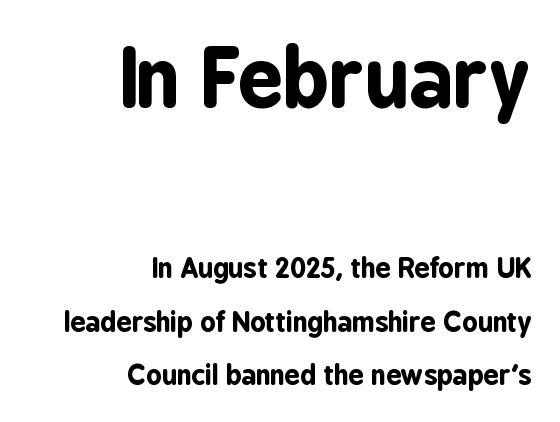
The image shows 80 px bold, condensed sans-serif type, upright; set right-aligned, loose line spacing (1.98x), normal letter spacing, not underlined; the first (top) block is 2.96x larger; low stroke contrast and a medium x-height.
